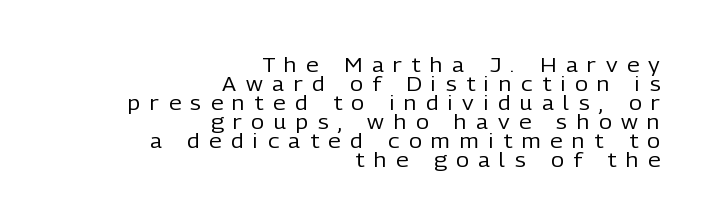
Q: Is the text bold? A: No.
Q: Is the text italic (slanted)? A: No, it is upright.
Q: Is the text underlined? A: No.
Q: How is the paragraph aligned? A: Right-aligned.
Q: Is the spacing between letters normal or unusually wide? A: Unusually wide.
Q: Is the spacing between lines tight, normal or loose? A: Tight.
